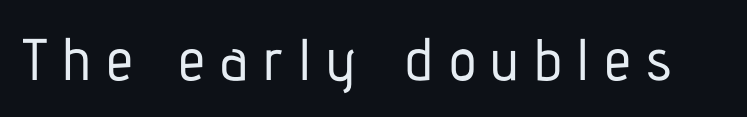
The image shows 59 px condensed sans-serif type, upright; set unusually wide letter spacing (+0.26 em), not underlined; low stroke contrast and a medium x-height.
